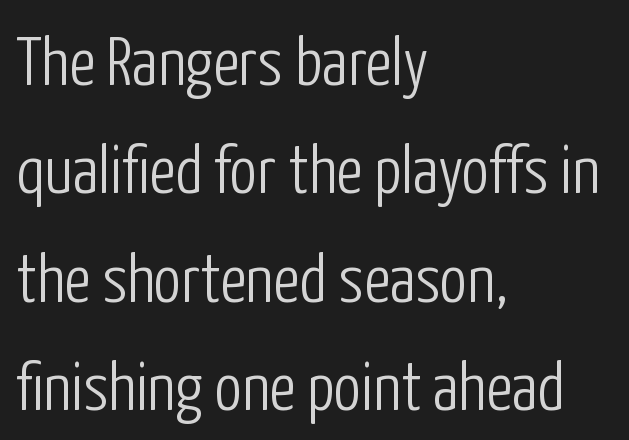
Q: Is the text bold? A: No.
Q: Is the text italic (slanted)? A: No, it is upright.
Q: Is the typeface a serif or a sans-serif typeface? A: Sans-serif.
Q: Is the text underlined? A: No.
Q: How is the paragraph aligned? A: Left-aligned.
Q: Is the spacing between letters normal or unusually wide? A: Normal.
Q: Is the spacing between lines tight, normal or loose? A: Normal.
Q: Width (condensed, normal, or wide)? A: Condensed.
Q: Stroke contrast? A: Low.
Q: x-height? A: Medium.
Q: Monospaced? A: No.
